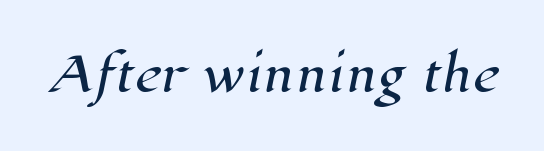
Q: Is the typeface a serif or a sans-serif typeface? A: Serif.
Q: Is the text underlined? A: No.
Q: Is the spacing between letters normal or unusually wide? A: Normal.
Q: Width (condensed, normal, or wide)? A: Normal.
Q: Stroke contrast? A: High.
Q: x-height? A: Medium.
Q: Monospaced? A: No.
